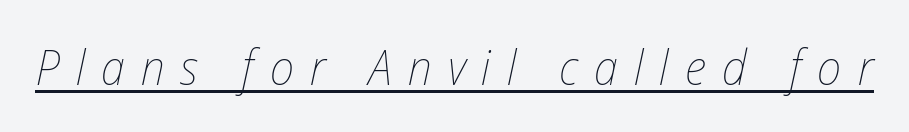
Underline: present. No chunkiness to these letters — they're not bold. The letterforms stand isolated, each surrounded by extra space. Style check: oblique. Looks like regular typesetting: each glyph gets only the width it needs.
